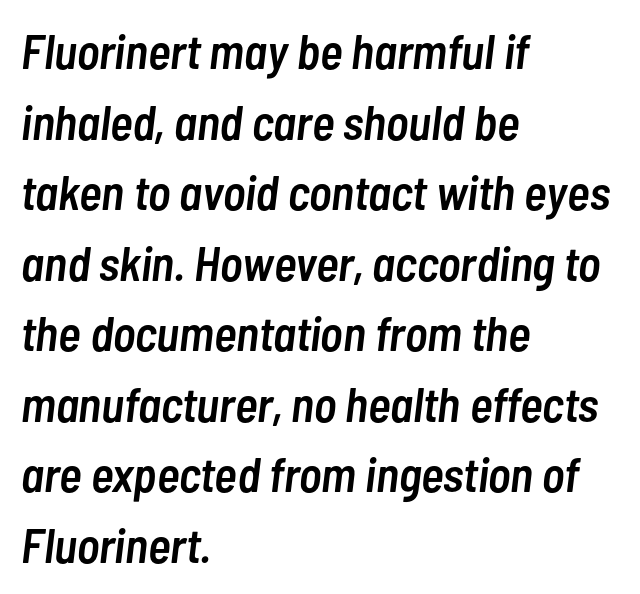
Compared with an ordinary text face, these strokes are moderately heavier — a semibold. Slant detected: the letters are inclined. Successive baselines arrive at the customary interval. The line texture is even and compact thanks to regular tracking.
